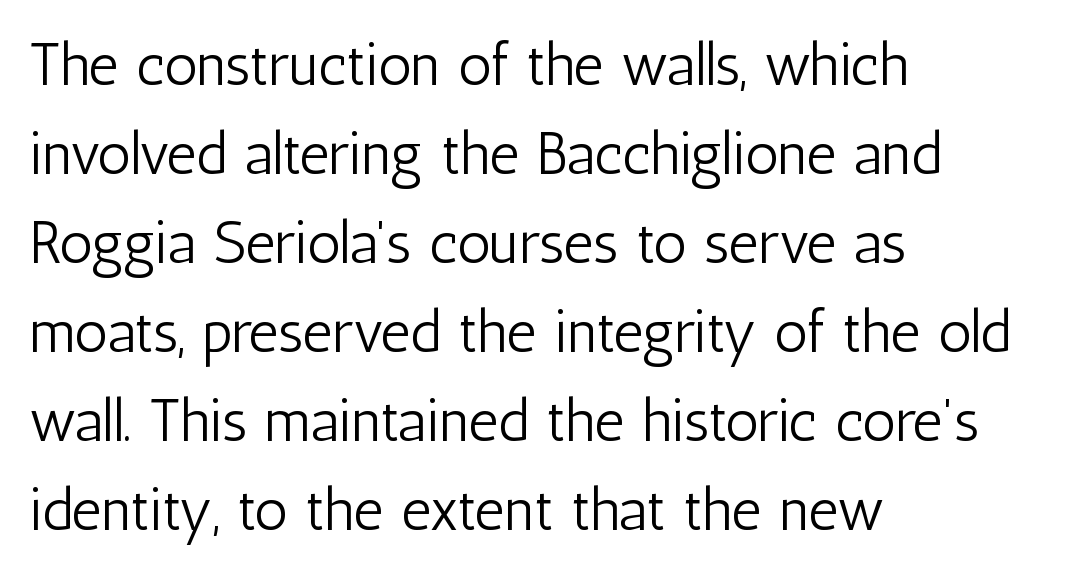
The image shows 59 px light, condensed sans-serif type, upright; set left-aligned, normal line spacing (1.51x), normal letter spacing, not underlined; low stroke contrast and a medium x-height.
